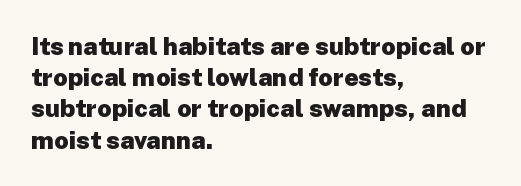
Q: Is the text bold? A: Yes.
Q: Is the text italic (slanted)? A: No, it is upright.
Q: Is the text underlined? A: No.
Q: How is the paragraph aligned? A: Left-aligned.
Q: Is the spacing between letters normal or unusually wide? A: Normal.
Q: Is the spacing between lines tight, normal or loose? A: Normal.
